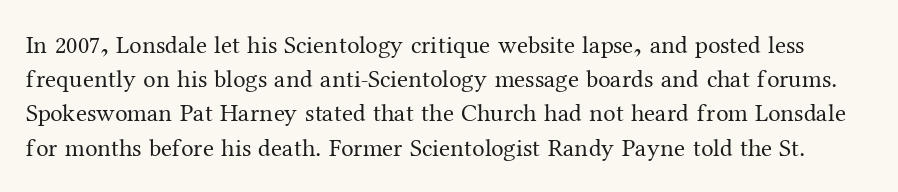
{"italic": "no", "bold": "no", "underline": "no", "line_spacing": "normal", "line_spacing_ratio": 1.37, "letter_spacing": "normal", "letter_spacing_em": 0.0, "glyph_px": 25}
